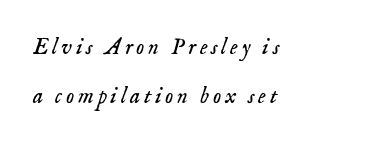
A light-to-regular cut is what we see here. Is the type slanted? Yes — the strokes lean at a clear angle. The area under the type is left untouched. Students, observe: this is what heavily led, spacious text looks like.
